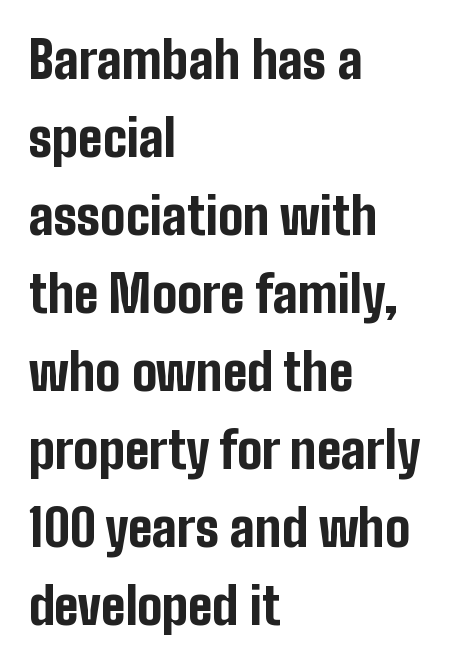
The image shows 50 px bold, condensed sans-serif type, upright; set left-aligned, normal line spacing (1.56x), normal letter spacing, not underlined; low stroke contrast and a medium x-height.
